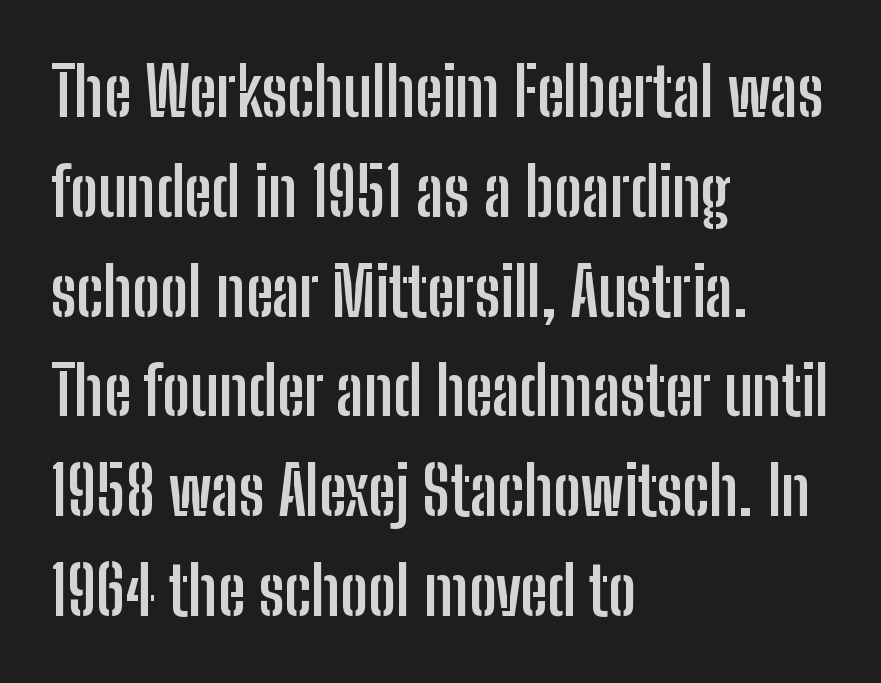
The face used here is proportionally spaced, like ordinary book or web type. Regular leading. The tracking reads as untouched default to a designer's eye. Letters rest on an invisible, unmarked baseline. Quick note: not italic, upright.
